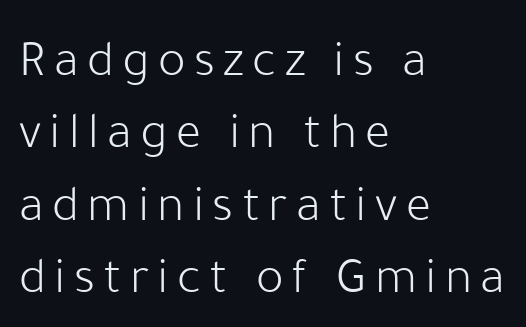
{"serif": "no", "italic": "no", "bold": "no", "weight": "light", "width": "normal", "stroke_contrast": "low", "x_height": "medium", "monospaced": "no", "underline": "no", "align": "left", "line_spacing": "normal", "line_spacing_ratio": 1.39, "glyph_px": 52}
